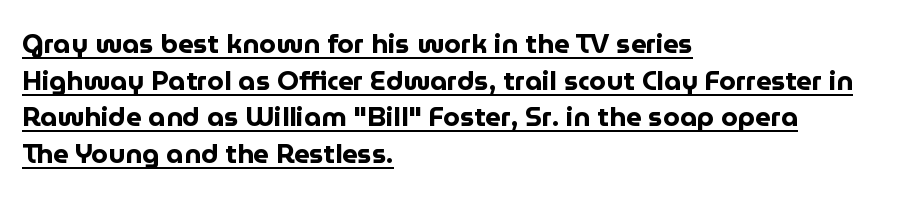
The image shows 27 px bold type, upright; set left-aligned, normal line spacing (1.36x), normal letter spacing, underlined.
